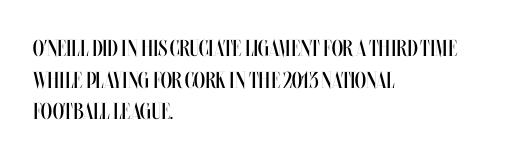
{"italic": "no", "bold": "no", "underline": "no", "align": "left", "line_spacing": "normal", "line_spacing_ratio": 1.37, "letter_spacing": "normal", "letter_spacing_em": 0.0, "glyph_px": 23}
